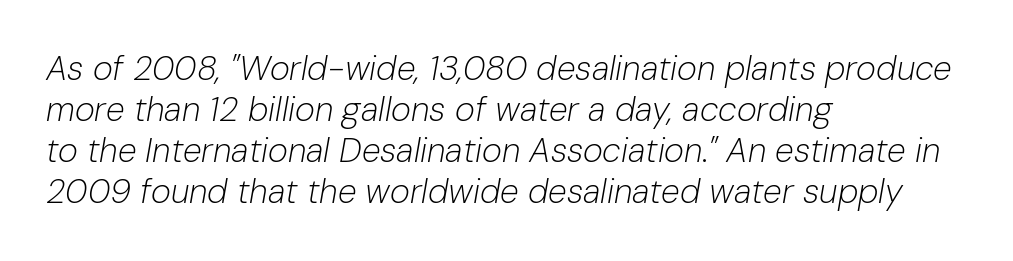
The image shows 34 px light type, italic (leaning right); set left-aligned, line spacing 1.21x, normal letter spacing, not underlined; low stroke contrast and a medium x-height.
